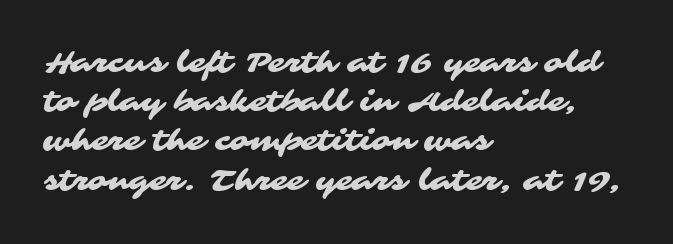
The lines sit at an ordinary, default distance from one another. Horizontal alignment here is leftward, the default for most running prose. You could not count columns in this text — the font is proportionally spaced. The letters carry no serifs — their stems end cleanly without finishing strokes.
